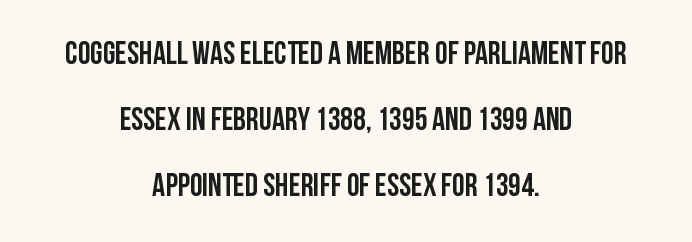
The image shows 32 px condensed sans-serif type, upright; set centered, loose line spacing (2.07x), normal letter spacing, not underlined; low stroke contrast and a large x-height.
